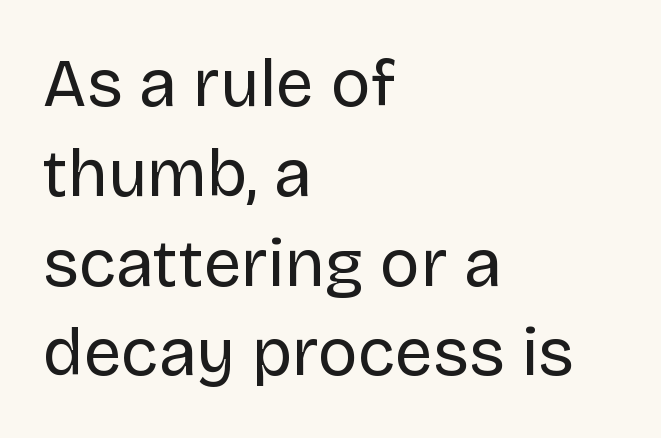
{"serif": "no", "italic": "no", "bold": "no", "weight": "regular", "width": "normal", "stroke_contrast": "low", "x_height": "large", "monospaced": "no", "underline": "no", "align": "left", "line_spacing": "normal", "line_spacing_ratio": 1.34, "letter_spacing": "normal", "letter_spacing_em": 0.0, "glyph_px": 67}
